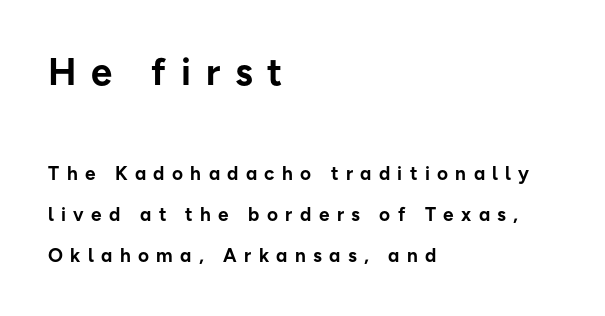
Q: Is the text bold? A: Yes.
Q: Is the text italic (slanted)? A: No, it is upright.
Q: Is the typeface a serif or a sans-serif typeface? A: Sans-serif.
Q: Is the text underlined? A: No.
Q: How is the paragraph aligned? A: Left-aligned.
Q: Is the spacing between letters normal or unusually wide? A: Unusually wide.
Q: Is the spacing between lines tight, normal or loose? A: Loose.
Q: Which block of text is set in a larger size, the first (top) or the second (bottom)? A: The first (top) one.
Q: Width (condensed, normal, or wide)? A: Normal.
Q: Stroke contrast? A: Low.
Q: x-height? A: Medium.
Q: Monospaced? A: No.
